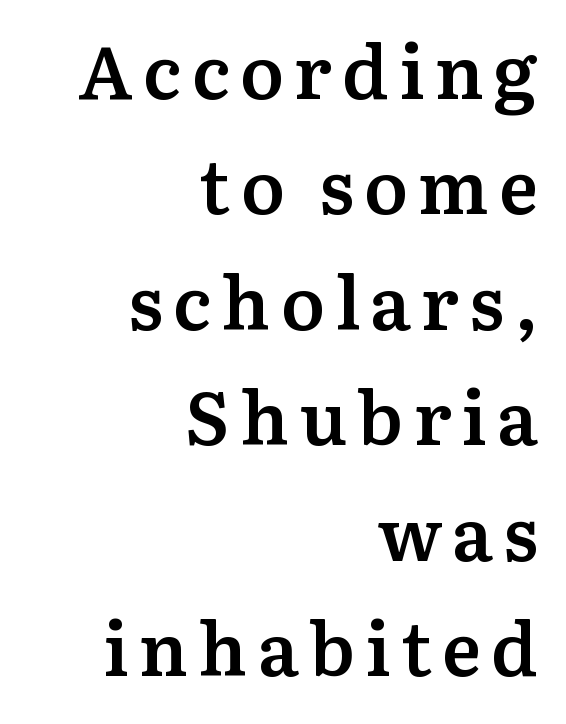
The image shows 74 px semibold serif type, upright; set right-aligned, normal line spacing (1.56x), not underlined; medium stroke contrast and a medium x-height.
